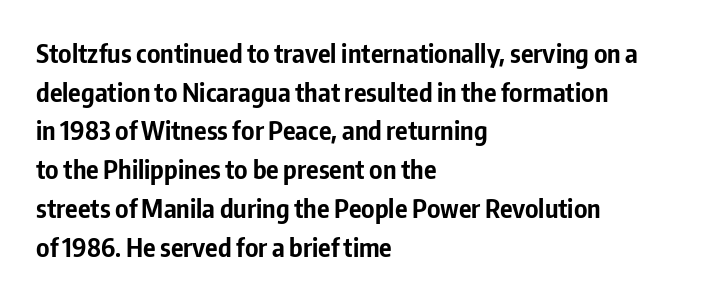
{"italic": "no", "bold": "yes", "underline": "no", "align": "left", "line_spacing": "normal", "line_spacing_ratio": 1.49, "letter_spacing": "normal", "letter_spacing_em": 0.0, "glyph_px": 26}
